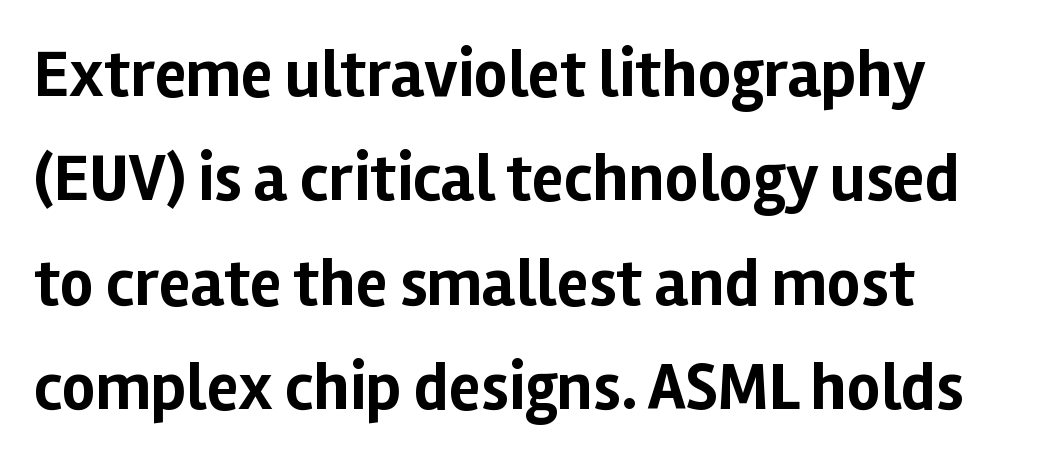
The image shows 66 px bold sans-serif type, upright; set normal line spacing (1.58x), normal letter spacing, not underlined; low stroke contrast and a medium x-height.
